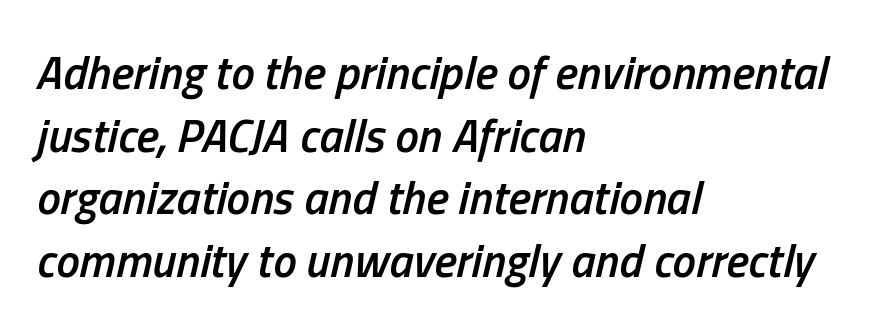
Italic: yes, the glyphs are oblique. Character widths vary here, with narrow letters taking less room than wide ones. The space directly below the letters is spotless. Casual observation: everything's shoved over to the left. Leading: standard.
